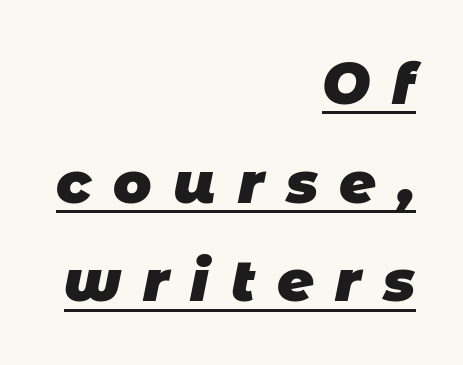
Q: Is the text bold? A: Yes.
Q: Is the typeface a serif or a sans-serif typeface? A: Sans-serif.
Q: Is the text underlined? A: Yes.
Q: How is the paragraph aligned? A: Right-aligned.
Q: Is the spacing between letters normal or unusually wide? A: Unusually wide.
Q: Width (condensed, normal, or wide)? A: Normal.
Q: Stroke contrast? A: Low.
Q: x-height? A: Large.
Q: Monospaced? A: No.
